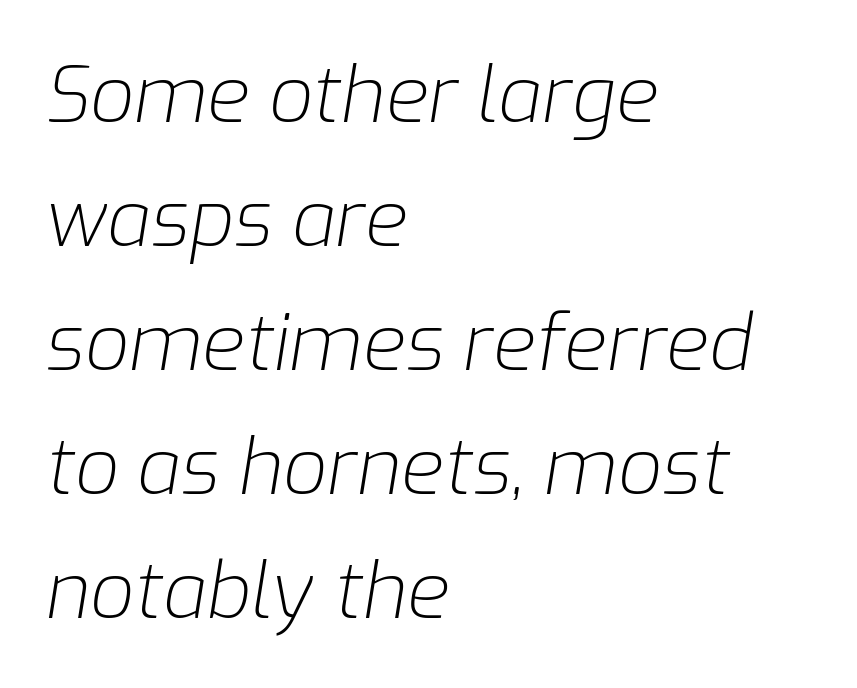
Q: Is the text bold? A: No.
Q: Is the text italic (slanted)? A: Yes, it leans right by about 9 degrees.
Q: Is the text underlined? A: No.
Q: How is the paragraph aligned? A: Left-aligned.
Q: Is the spacing between letters normal or unusually wide? A: Normal.
Q: Is the spacing between lines tight, normal or loose? A: Normal.
Q: Width (condensed, normal, or wide)? A: Normal.
Q: Stroke contrast? A: Low.
Q: x-height? A: Medium.
Q: Monospaced? A: No.
